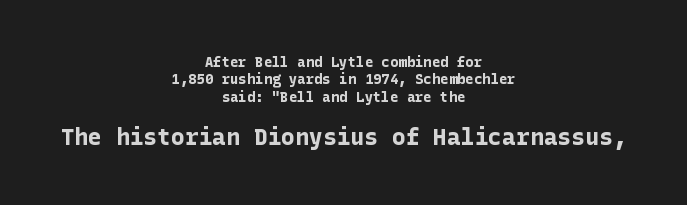
Q: Is the text bold? A: Yes.
Q: Is the text italic (slanted)? A: No, it is upright.
Q: Is the text underlined? A: No.
Q: How is the paragraph aligned? A: Centered.
Q: Is the spacing between letters normal or unusually wide? A: Normal.
Q: Which block of text is set in a larger size, the first (top) or the second (bottom)? A: The second (bottom) one.
